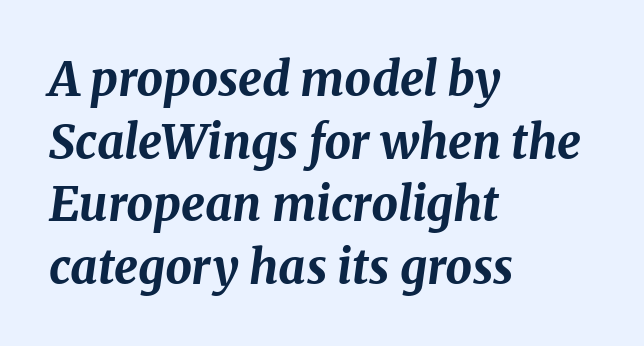
Think of a printed novel: that variable character pitch is what you see here. Is the letter spacing exaggerated? No — it looks like the ordinary default. Reading down the block, your eye returns to a fixed left position each line. The passage shown is emphatically bold. The gap between lines stays unmarked.
